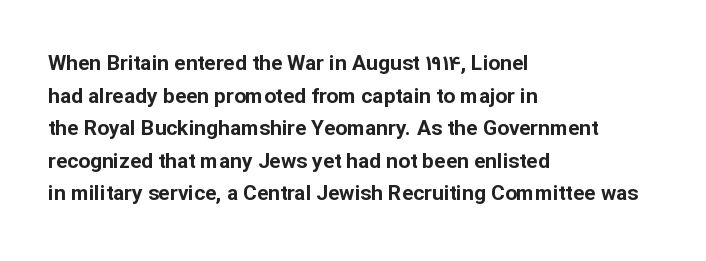
Q: Is the text bold? A: Yes.
Q: Is the text italic (slanted)? A: No, it is upright.
Q: Is the text underlined? A: No.
Q: How is the paragraph aligned? A: Left-aligned.
Q: Is the spacing between letters normal or unusually wide? A: Normal.
Q: Is the spacing between lines tight, normal or loose? A: Normal.
